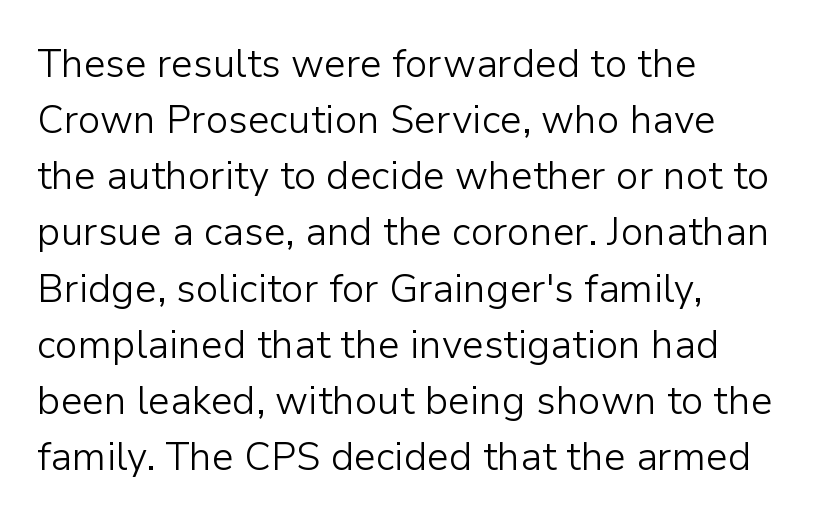
Q: Is the text bold? A: No.
Q: Is the text italic (slanted)? A: No, it is upright.
Q: Is the typeface a serif or a sans-serif typeface? A: Sans-serif.
Q: Is the text underlined? A: No.
Q: How is the paragraph aligned? A: Left-aligned.
Q: Is the spacing between letters normal or unusually wide? A: Normal.
Q: Is the spacing between lines tight, normal or loose? A: Normal.
Q: Width (condensed, normal, or wide)? A: Normal.
Q: Stroke contrast? A: Low.
Q: x-height? A: Medium.
Q: Monospaced? A: No.
